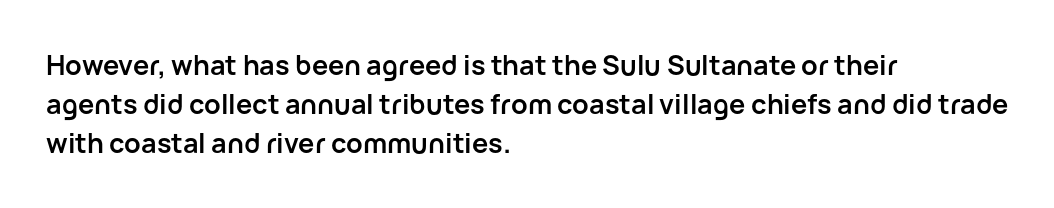
{"italic": "no", "bold": "yes", "underline": "no", "align": "left", "line_spacing": "normal", "line_spacing_ratio": 1.44, "letter_spacing": "normal", "letter_spacing_em": 0.0, "glyph_px": 27}
